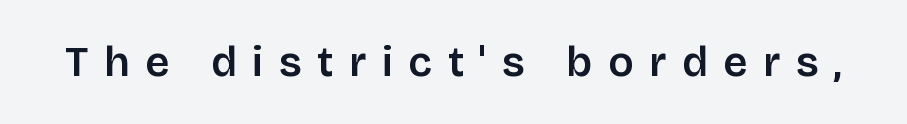
{"serif": "no", "italic": "no", "width": "normal", "stroke_contrast": "low", "x_height": "large", "monospaced": "no", "underline": "no", "letter_spacing": "wide", "letter_spacing_em": 0.38, "glyph_px": 42}
